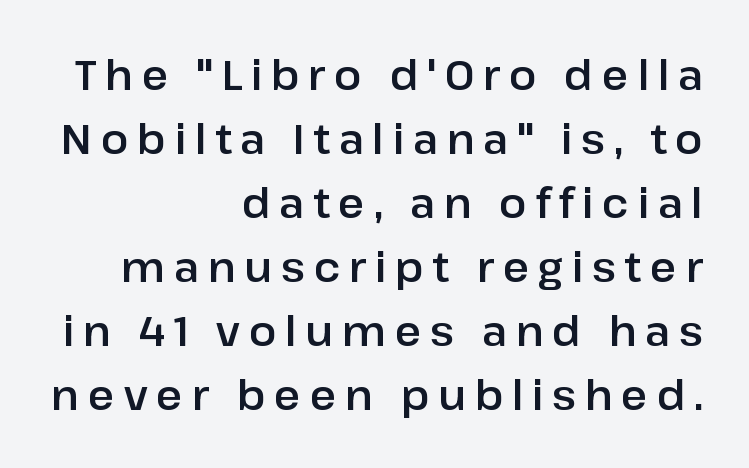
Notice how the stems are strictly vertical — no italics here. Letterform terminals end flat and unadorned throughout the passage. The passage shown stacks its lines at a standard gap. A typesetter would call this proportional, since set widths differ per character. Lines of text with bare space underneath. The letterforms stand isolated, each surrounded by extra space.
